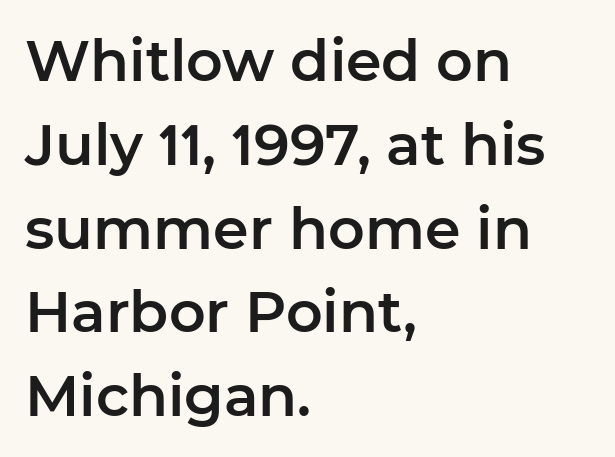
The image shows 57 px sans-serif type, upright; set left-aligned, normal line spacing (1.47x), normal letter spacing, not underlined; low stroke contrast and a medium x-height.
